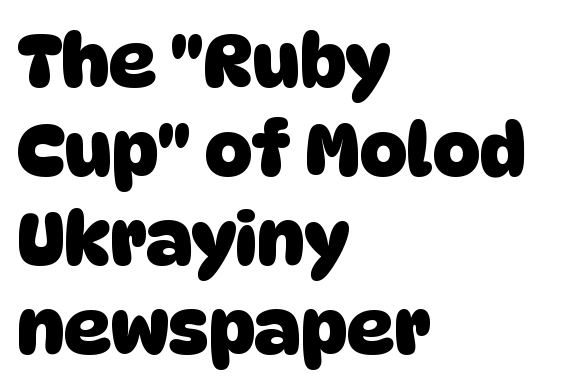
These lines are rendered in a variable-pitch font. Heft: maximum for text — a bold. Glance below the letters and you will spot only blank space. Caption: multi-line text, flush left, ragged right. Grotesque or geometric, the face here clearly has no serifs. The line texture is even and compact thanks to regular tracking.
